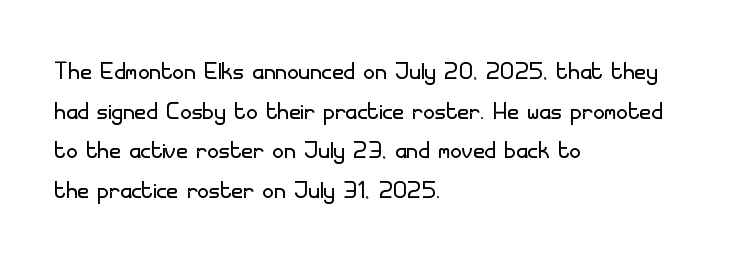
The image shows 32 px light sans-serif type, upright; set left-aligned, line spacing 1.24x, normal letter spacing, not underlined; low stroke contrast and a small x-height.
